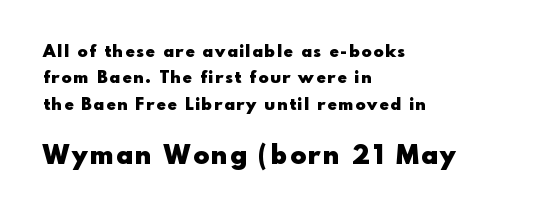
Typographic density is high because the face is bold. Has an underline been added? It has not. Every row of glyphs begins at an identical x-position on the left. A typesetter would mark this as roman, not italic. The designer left line spacing at the default.
